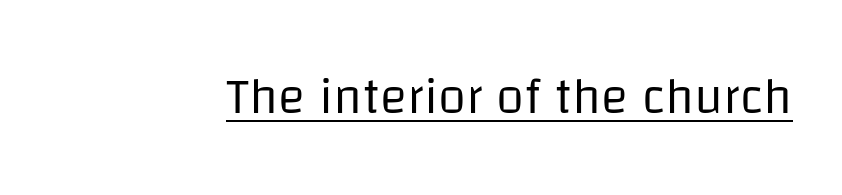
{"serif": "no", "italic": "no", "bold": "no", "weight": "regular", "width": "normal", "stroke_contrast": "low", "x_height": "large", "monospaced": "no", "underline": "yes", "letter_spacing": "normal", "letter_spacing_em": 0.0, "glyph_px": 51}
